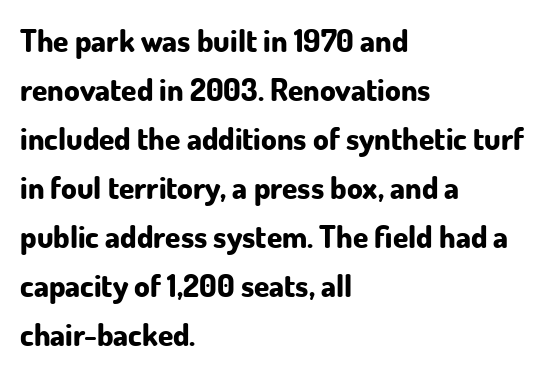
Classification — sans serif. The string is rendered with underlining switched off. Evenly set lines give the paragraph a standard silhouette. Line starts are locked; line ends wander. Posture: vertical.
